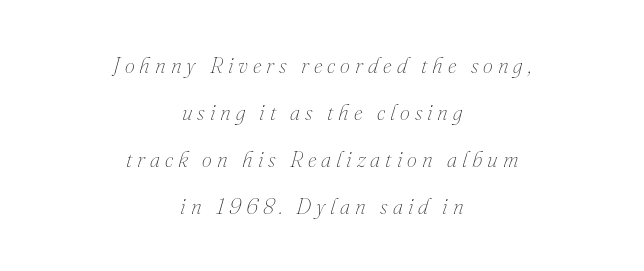
Italic: yes, the glyphs are oblique. Line starts and ends both wander, symmetrically. The gap between lines stays unmarked. The passage shown is not bold in any degree.
